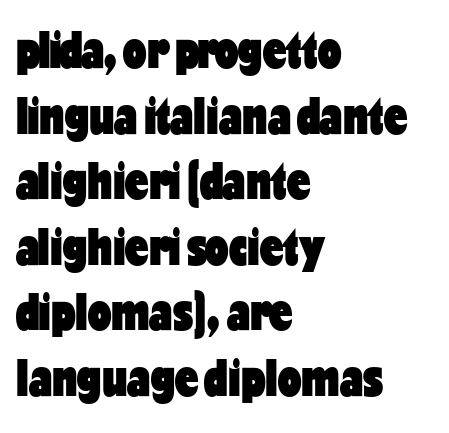
Q: Is the text bold? A: Yes.
Q: Is the text italic (slanted)? A: No, it is upright.
Q: Is the typeface a serif or a sans-serif typeface? A: Sans-serif.
Q: Is the text underlined? A: No.
Q: How is the paragraph aligned? A: Left-aligned.
Q: Is the spacing between letters normal or unusually wide? A: Normal.
Q: Is the spacing between lines tight, normal or loose? A: Normal.
Q: Width (condensed, normal, or wide)? A: Condensed.
Q: Stroke contrast? A: Low.
Q: x-height? A: Medium.
Q: Monospaced? A: No.
